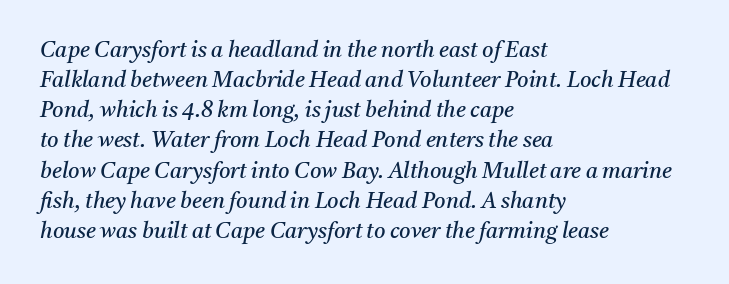
The image shows 22 px text type, italic (leaning right); set left-aligned, normal line spacing (1.37x), normal letter spacing, not underlined.
